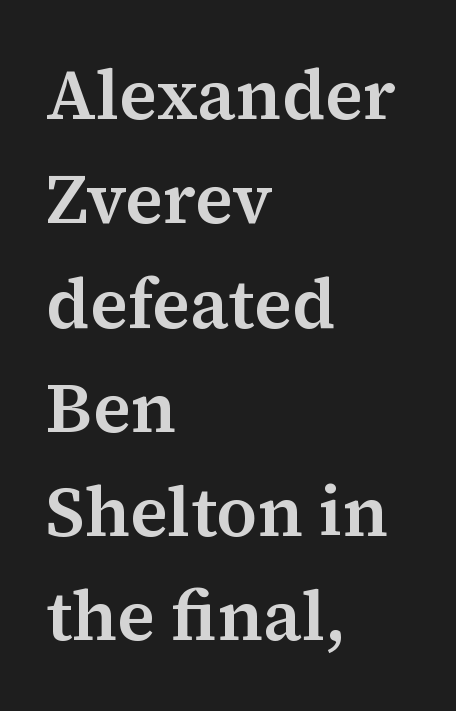
The image shows 70 px serif type, upright; set left-aligned, normal line spacing (1.49x), normal letter spacing, not underlined; medium stroke contrast and a medium x-height.
